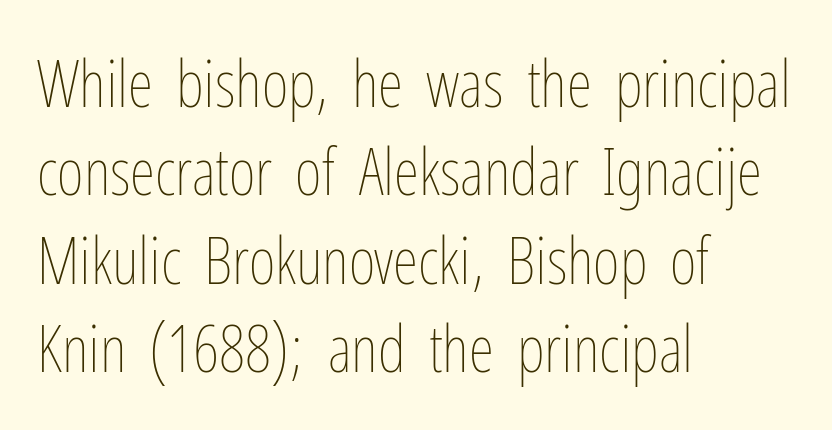
Bold? No — there's no thickening of the strokes. Here the glyphs are tracked normally, forming tight word shapes. Rows of type keep a routine distance in the vertical direction. The specimen reads as upright at a glance.
